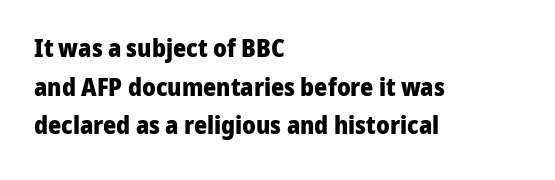
The image shows 25 px bold type, upright; set left-aligned, normal line spacing (1.55x), normal letter spacing, not underlined.
